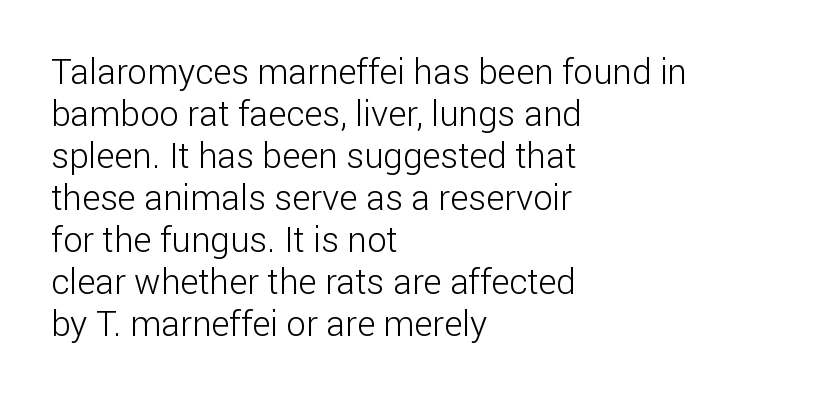
The face used here is rendered with its standard letterfit. Stroke terminals: plain, sans-serif. Any mark beneath the type? The region is blank. Each letter keeps its own natural width here, so spacing adapts to shape.
